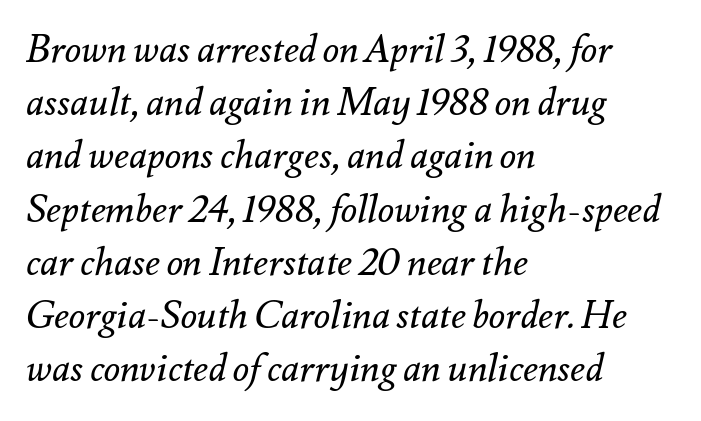
Is this a fixed-width face? No — the glyphs have proportional, varying widths. These lines are set flush left with a ragged right edge. Italic? Definitely — the glyphs are oblique. Vertical spacing — default. A quiet, ordinary-to-light weight characterises the typeface. Words float on clear page, feet unadorned.
